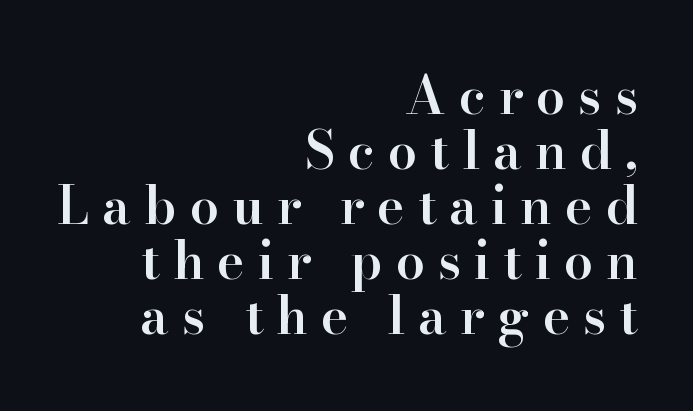
Q: Is the text bold? A: Semi-bold.
Q: Is the text italic (slanted)? A: No, it is upright.
Q: Is the typeface a serif or a sans-serif typeface? A: Serif.
Q: Is the text underlined? A: No.
Q: How is the paragraph aligned? A: Right-aligned.
Q: Is the spacing between letters normal or unusually wide? A: Unusually wide.
Q: Is the spacing between lines tight, normal or loose? A: Tight.
Q: Width (condensed, normal, or wide)? A: Normal.
Q: Stroke contrast? A: High.
Q: x-height? A: Small.
Q: Monospaced? A: No.
